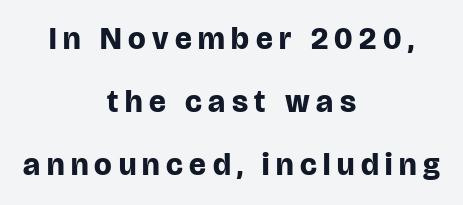
Q: Is the text bold? A: Yes.
Q: Is the text italic (slanted)? A: No, it is upright.
Q: Is the typeface a serif or a sans-serif typeface? A: Sans-serif.
Q: Is the text underlined? A: No.
Q: How is the paragraph aligned? A: Centered.
Q: Is the spacing between letters normal or unusually wide? A: Unusually wide.
Q: Is the spacing between lines tight, normal or loose? A: Loose.
Q: Width (condensed, normal, or wide)? A: Normal.
Q: Stroke contrast? A: Low.
Q: x-height? A: Large.
Q: Monospaced? A: No.
